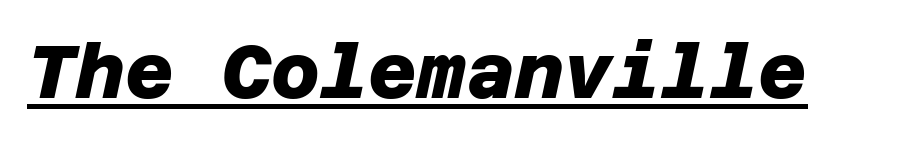
A sans-serif font was chosen for this passage. How heavy is the stroke? Heavy — this is a bold. These characters rest on top of a visible drawn line. Compared with typical body copy, the letter spacing here is the same.
